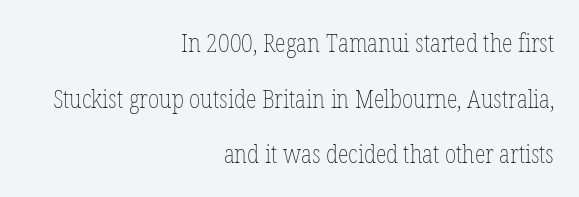
The image shows 25 px text type, upright; set right-aligned, loose line spacing (2.23x), normal letter spacing, not underlined.
